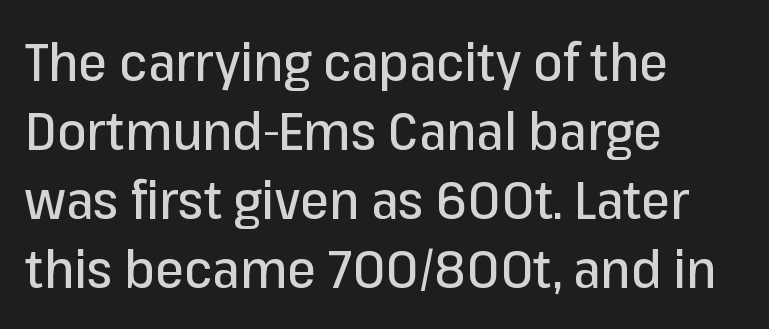
The image shows 52 px sans-serif type, upright; set left-aligned, normal line spacing (1.33x), normal letter spacing, not underlined; low stroke contrast and a medium x-height.
